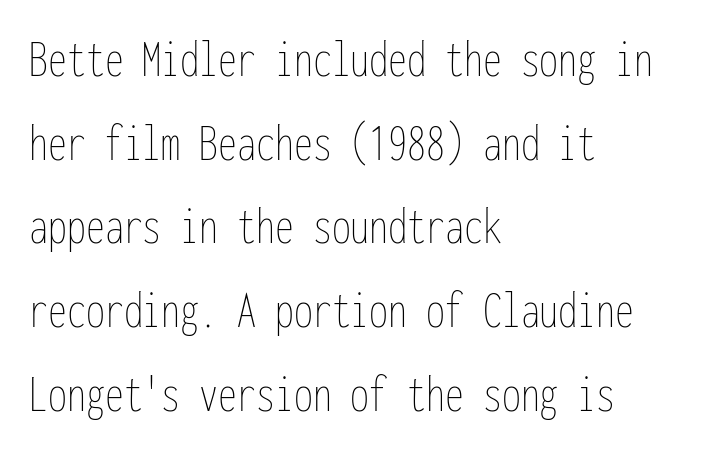
Q: Is the text bold? A: No.
Q: Is the text italic (slanted)? A: No, it is upright.
Q: Is the text underlined? A: No.
Q: How is the paragraph aligned? A: Left-aligned.
Q: Is the spacing between letters normal or unusually wide? A: Normal.
Q: Is the spacing between lines tight, normal or loose? A: Normal.
Q: Width (condensed, normal, or wide)? A: Condensed.
Q: Stroke contrast? A: Low.
Q: x-height? A: Medium.
Q: Monospaced? A: Yes.
